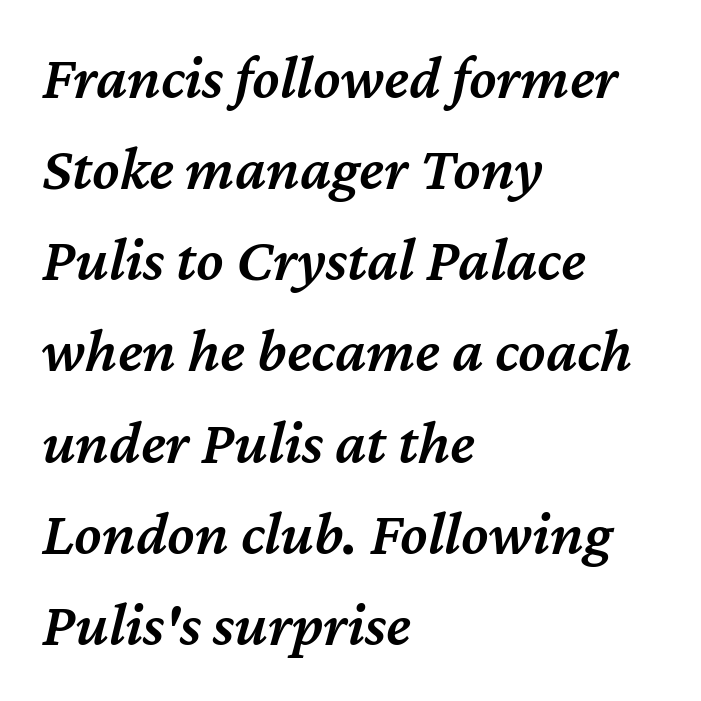
You can tell it's italic because the verticals aren't actually vertical. Regular leading. The type is set solid horizontally, with unmodified tracking. Words float on clear page, feet unadorned. Is this a fixed-width face? No — the glyphs have proportional, varying widths.
